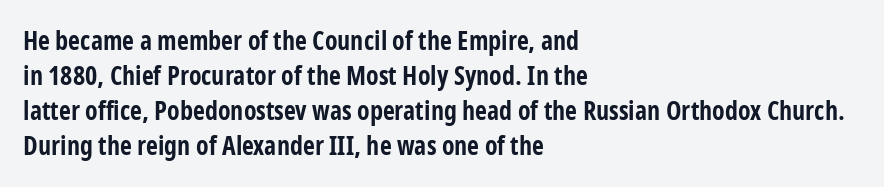
Q: Is the text bold? A: Yes.
Q: Is the text italic (slanted)? A: No, it is upright.
Q: Is the text underlined? A: No.
Q: How is the paragraph aligned? A: Left-aligned.
Q: Is the spacing between letters normal or unusually wide? A: Normal.
Q: Is the spacing between lines tight, normal or loose? A: Normal.
